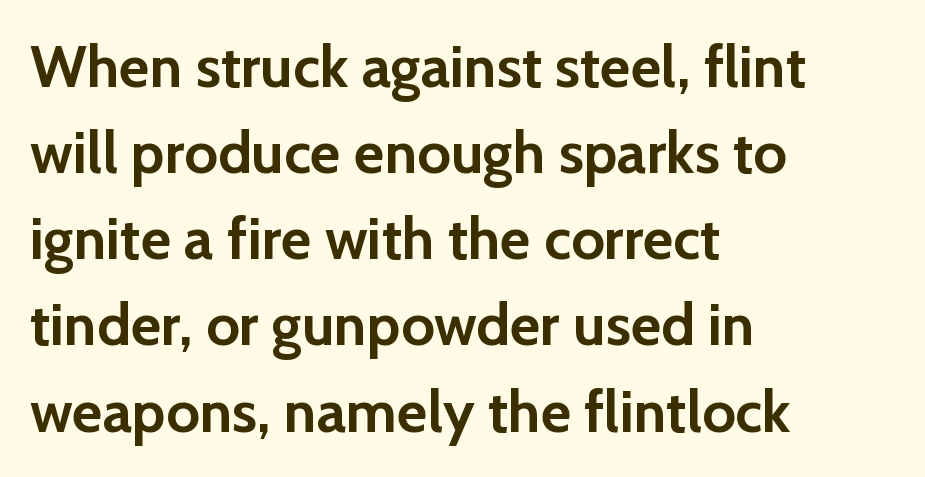
The image shows 59 px semibold sans-serif type, upright; set left-aligned, normal line spacing (1.46x), normal letter spacing, not underlined; low stroke contrast and a medium x-height.
